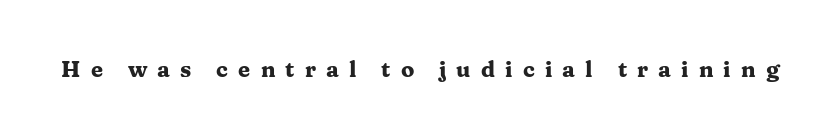
Q: Is the text bold? A: Yes.
Q: Is the text italic (slanted)? A: No, it is upright.
Q: Is the text underlined? A: No.
Q: Is the spacing between letters normal or unusually wide? A: Unusually wide.
